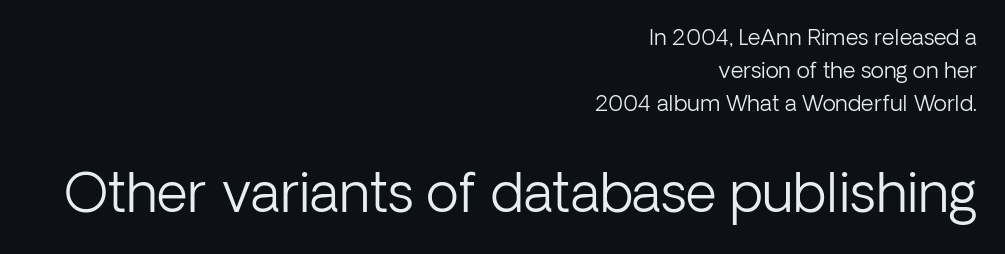
{"serif": "no", "italic": "no", "bold": "no", "weight": "light", "width": "normal", "stroke_contrast": "low", "x_height": "medium", "monospaced": "no", "underline": "no", "align": "right", "line_spacing": "normal", "line_spacing_ratio": 1.51, "letter_spacing": "normal", "letter_spacing_em": 0.0, "larger_block": "second", "size_ratio": 2.45, "glyph_px": 54}
